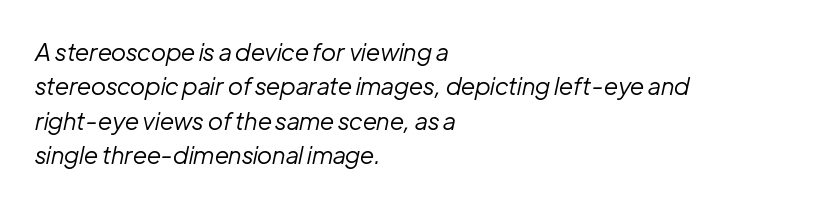
Q: Is the text bold? A: No.
Q: Is the text italic (slanted)? A: Yes, it leans right by about 12 degrees.
Q: Is the text underlined? A: No.
Q: How is the paragraph aligned? A: Left-aligned.
Q: Is the spacing between letters normal or unusually wide? A: Normal.
Q: Is the spacing between lines tight, normal or loose? A: Normal.
